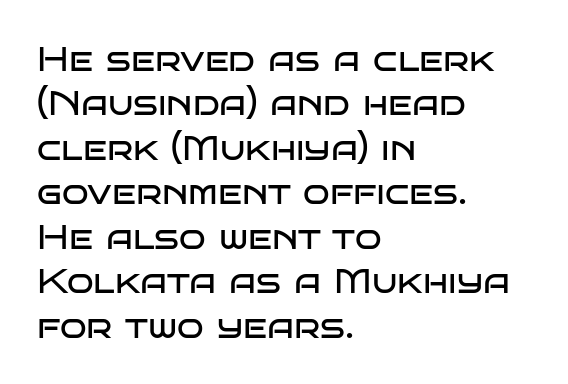
{"serif": "no", "italic": "no", "bold": "no", "weight": "regular", "width": "wide", "stroke_contrast": "low", "x_height": "large", "monospaced": "no", "underline": "no", "align": "left", "line_spacing": "normal", "line_spacing_ratio": 1.27, "letter_spacing": "normal", "letter_spacing_em": 0.0, "glyph_px": 35}
